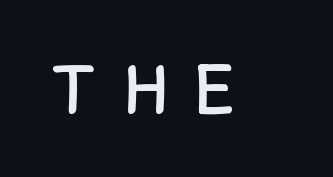
Each letter keeps its own natural width here, so spacing adapts to shape. Glyph-to-glyph distance is far greater than everyday printed text. Does the lettering tilt? It doesn't — this is upright. Check under the words: just untouched page.
